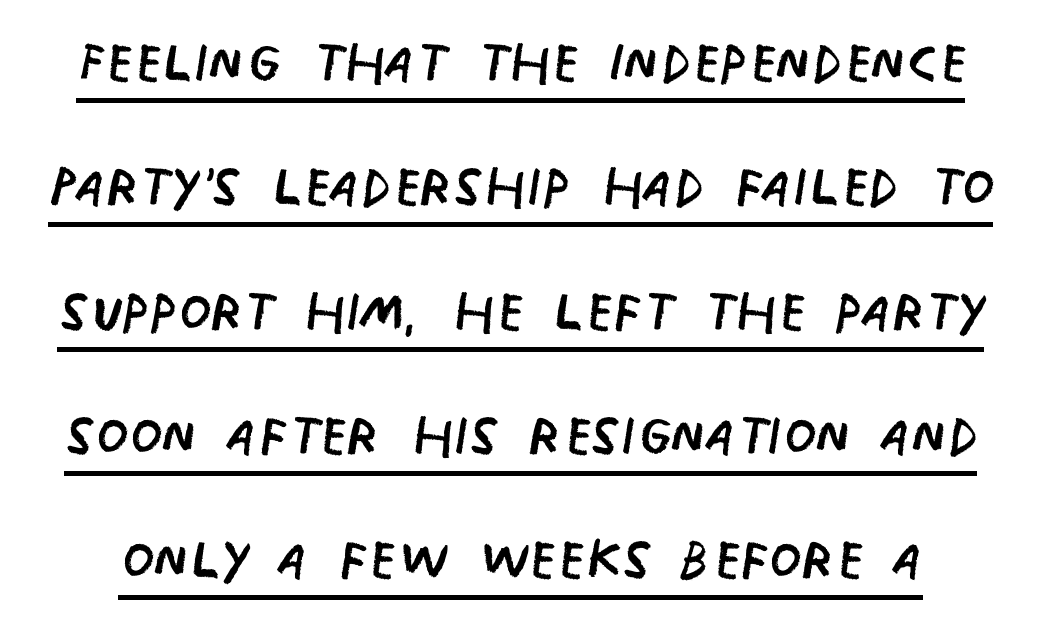
The image shows 74 px regular-weight, condensed sans-serif type; set normal line spacing (1.68x), normal letter spacing, underlined; low stroke contrast and a large x-height.
